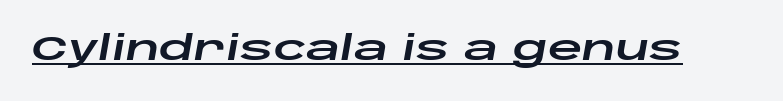
The image shows 34 px wide type, italic (leaning right); set normal letter spacing, underlined; low stroke contrast and a large x-height.
